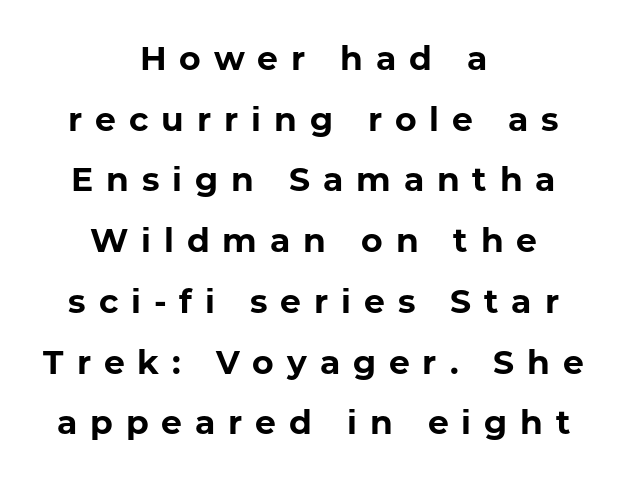
{"serif": "no", "italic": "no", "bold": "yes", "weight": "bold", "width": "normal", "stroke_contrast": "low", "x_height": "medium", "monospaced": "no", "underline": "no", "align": "center", "line_spacing_ratio": 1.84, "letter_spacing": "wide", "letter_spacing_em": 0.39, "glyph_px": 33}
